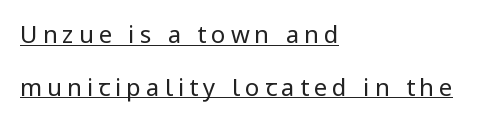
The image shows 24 px text type, upright; set left-aligned, loose line spacing (2.19x), unusually wide letter spacing (+0.21 em), underlined.
